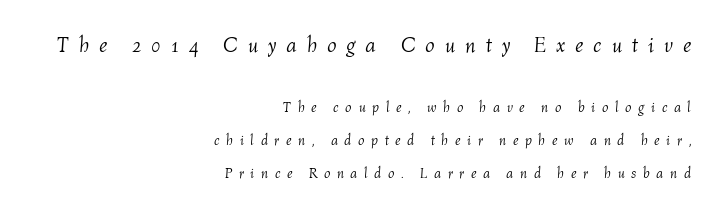
Q: Is the text bold? A: No.
Q: Is the text italic (slanted)? A: Yes, it leans right by about 4 degrees.
Q: Is the text underlined? A: No.
Q: How is the paragraph aligned? A: Right-aligned.
Q: Is the spacing between letters normal or unusually wide? A: Unusually wide.
Q: Is the spacing between lines tight, normal or loose? A: Loose.
Q: Which block of text is set in a larger size, the first (top) or the second (bottom)? A: The first (top) one.
